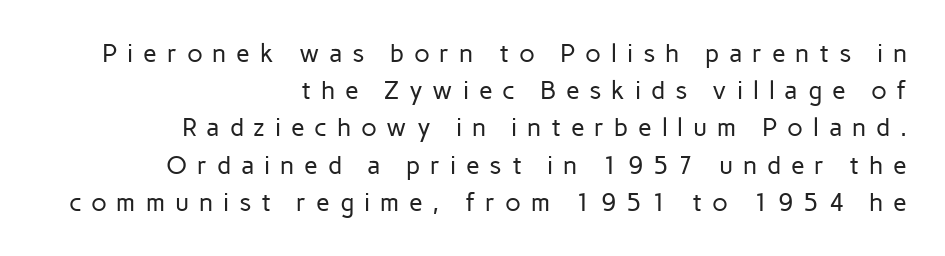
The image shows 25 px text type, upright; set right-aligned, normal line spacing (1.49x), unusually wide letter spacing (+0.39 em), not underlined.
